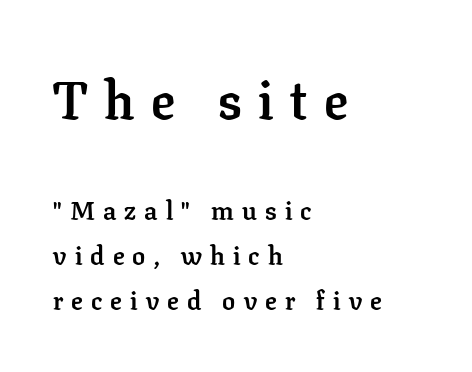
Q: Is the text bold? A: Yes.
Q: Is the text italic (slanted)? A: No, it is upright.
Q: Is the typeface a serif or a sans-serif typeface? A: Serif.
Q: Is the text underlined? A: No.
Q: How is the paragraph aligned? A: Left-aligned.
Q: Is the spacing between letters normal or unusually wide? A: Unusually wide.
Q: Which block of text is set in a larger size, the first (top) or the second (bottom)? A: The first (top) one.
Q: Width (condensed, normal, or wide)? A: Normal.
Q: Stroke contrast? A: Low.
Q: x-height? A: Medium.
Q: Monospaced? A: No.
